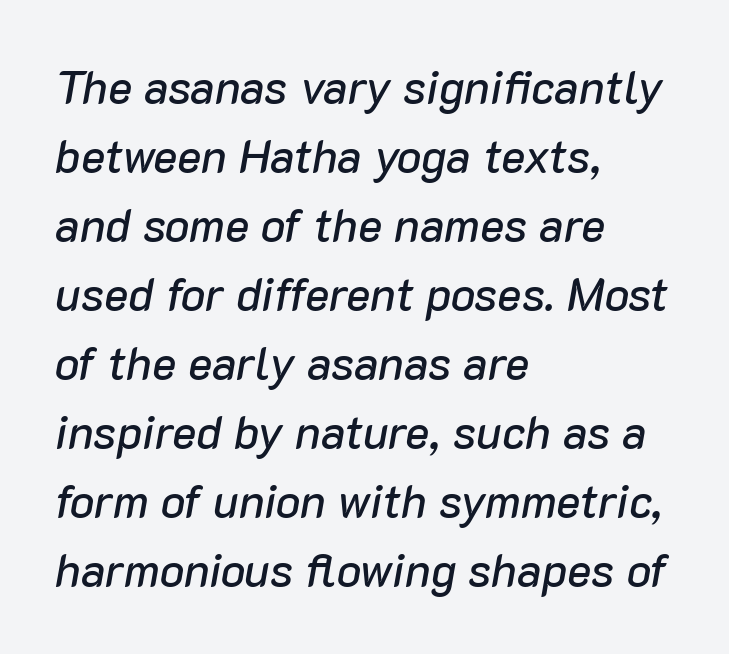
{"italic": "yes", "lean": "right", "slant_degrees": 10, "width": "normal", "stroke_contrast": "low", "x_height": "medium", "monospaced": "no", "underline": "no", "align": "left", "line_spacing": "normal", "line_spacing_ratio": 1.5, "letter_spacing": "normal", "letter_spacing_em": 0.0, "glyph_px": 46}
